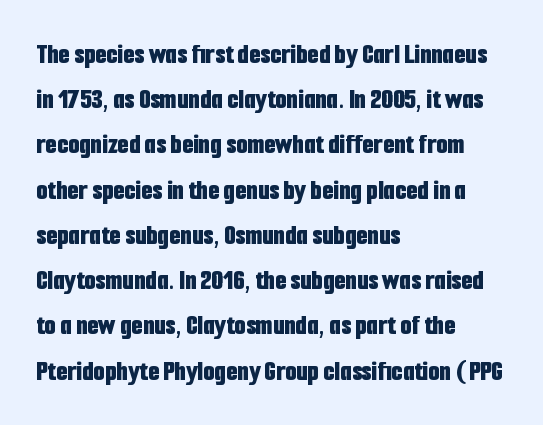
The image shows 29 px bold, condensed sans-serif type, upright; set left-aligned, normal line spacing (1.56x), normal letter spacing, not underlined; low stroke contrast and a medium x-height.
